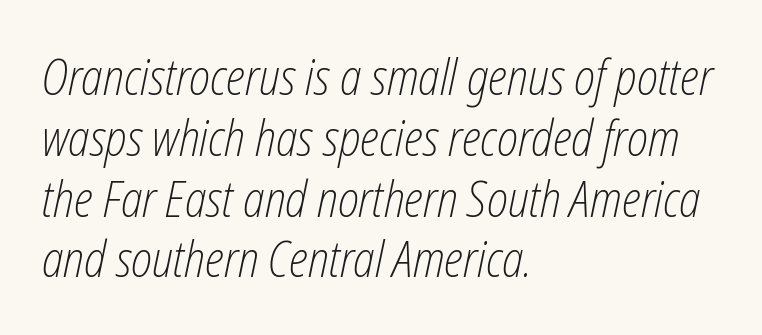
The image shows 49 px light, condensed type, italic (leaning right); set left-aligned, line spacing 1.24x, normal letter spacing, not underlined; low stroke contrast and a medium x-height.
